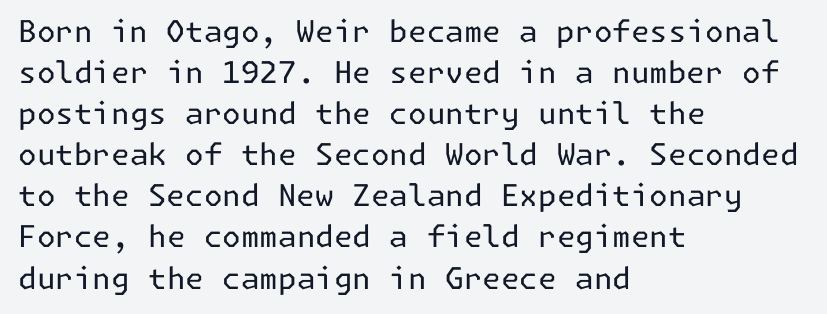
Q: Is the text bold? A: No.
Q: Is the text italic (slanted)? A: No, it is upright.
Q: Is the typeface a serif or a sans-serif typeface? A: Sans-serif.
Q: Is the text underlined? A: No.
Q: How is the paragraph aligned? A: Left-aligned.
Q: Is the spacing between letters normal or unusually wide? A: Normal.
Q: Is the spacing between lines tight, normal or loose? A: Normal.
Q: Width (condensed, normal, or wide)? A: Normal.
Q: Stroke contrast? A: Low.
Q: x-height? A: Medium.
